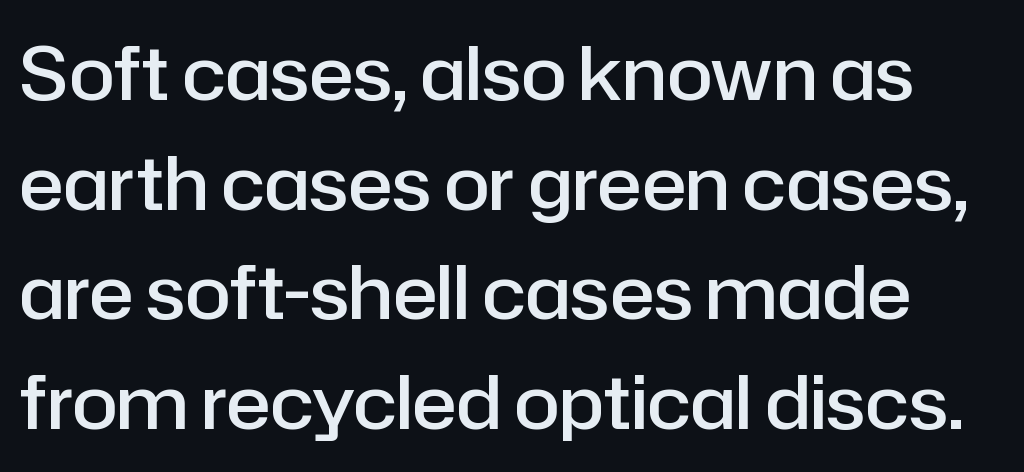
Q: Is the text bold? A: Semi-bold.
Q: Is the text italic (slanted)? A: No, it is upright.
Q: Is the typeface a serif or a sans-serif typeface? A: Sans-serif.
Q: Is the text underlined? A: No.
Q: Is the spacing between letters normal or unusually wide? A: Normal.
Q: Is the spacing between lines tight, normal or loose? A: Normal.
Q: Width (condensed, normal, or wide)? A: Normal.
Q: Stroke contrast? A: Low.
Q: x-height? A: Medium.
Q: Monospaced? A: No.
